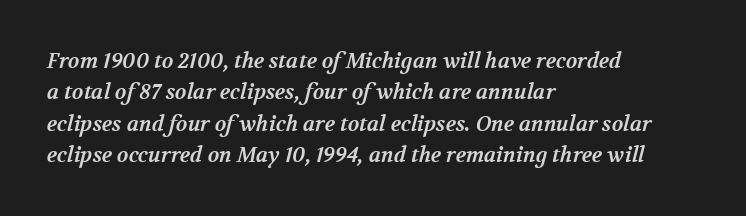
Letter spacing: default. The ragged edge is on the right, which tells us the setting is flush left. Pretty heavy lettering here — definitely bold. Successive baselines arrive at the customary interval. The baseline area is clear.
